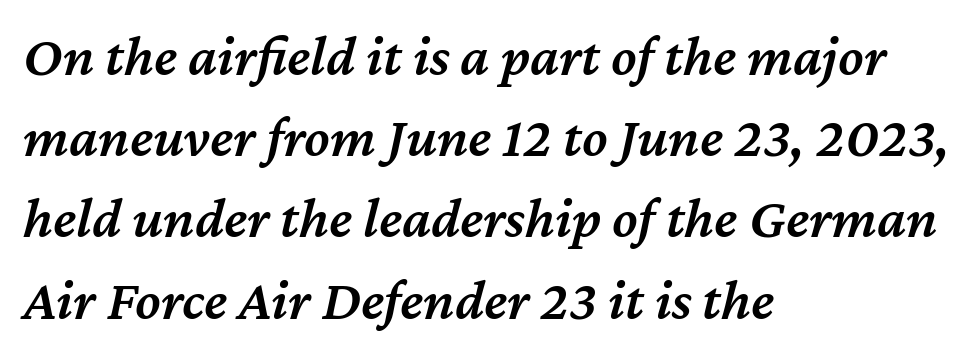
The image shows 58 px semibold type, italic (leaning right); set left-aligned, normal line spacing (1.4x), normal letter spacing, not underlined; medium stroke contrast and a medium x-height.
